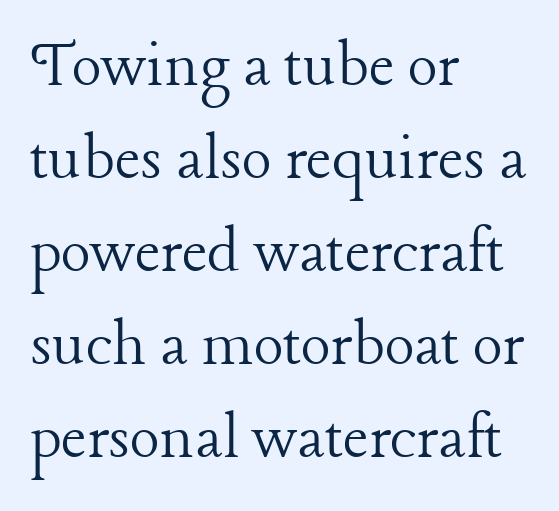
{"serif": "yes", "italic": "no", "bold": "no", "weight": "light", "width": "normal", "stroke_contrast": "low", "x_height": "medium", "monospaced": "no", "underline": "no", "align": "left", "line_spacing": "normal", "line_spacing_ratio": 1.33, "letter_spacing": "normal", "letter_spacing_em": 0.0, "glyph_px": 70}
